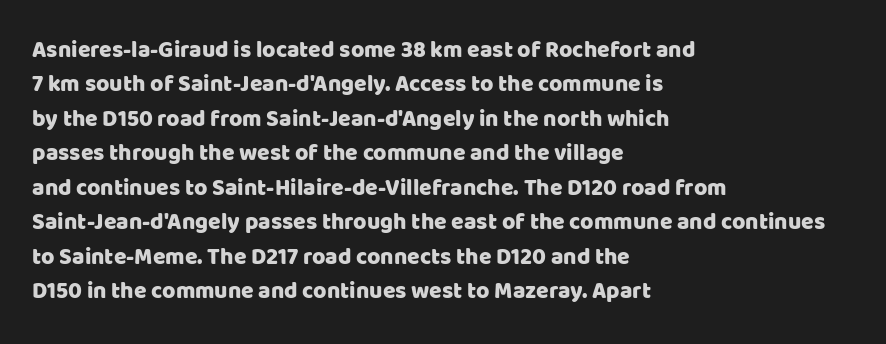
The image shows 23 px text type, upright; set left-aligned, normal line spacing (1.5x), normal letter spacing, not underlined.
